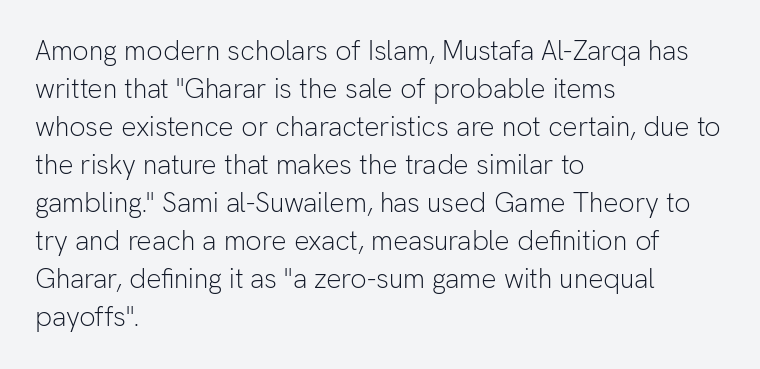
{"italic": "no", "bold": "no", "underline": "no", "align": "left", "line_spacing": "normal", "line_spacing_ratio": 1.41, "letter_spacing": "normal", "letter_spacing_em": 0.0, "glyph_px": 27}
